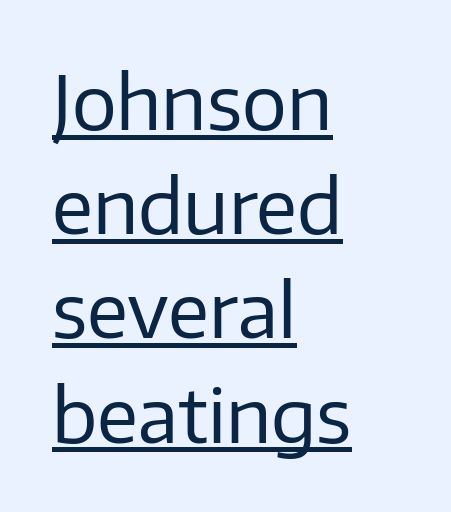
Q: Is the text bold? A: No.
Q: Is the text italic (slanted)? A: No, it is upright.
Q: Is the typeface a serif or a sans-serif typeface? A: Sans-serif.
Q: Is the text underlined? A: Yes.
Q: How is the paragraph aligned? A: Left-aligned.
Q: Is the spacing between letters normal or unusually wide? A: Normal.
Q: Is the spacing between lines tight, normal or loose? A: Normal.
Q: Width (condensed, normal, or wide)? A: Normal.
Q: Stroke contrast? A: Low.
Q: x-height? A: Medium.
Q: Monospaced? A: No.
